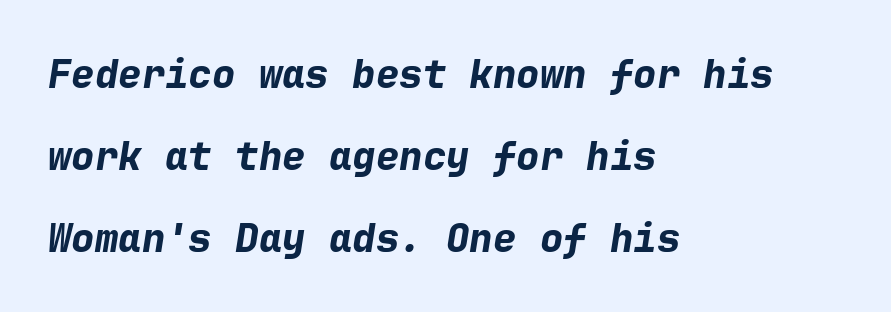
{"italic": "yes", "lean": "right", "slant_degrees": 9, "bold": "yes", "weight": "bold", "width": "normal", "stroke_contrast": "low", "x_height": "medium", "monospaced": "yes", "underline": "no", "align": "left", "line_spacing": "loose", "line_spacing_ratio": 2.1, "letter_spacing": "normal", "letter_spacing_em": 0.0, "glyph_px": 39}
